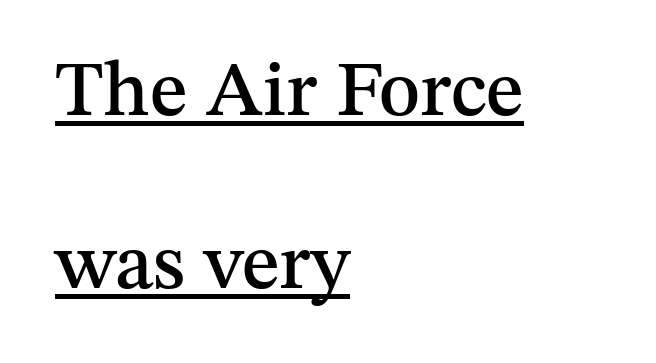
The image shows 78 px serif type, upright; set left-aligned, loose line spacing (2.22x), normal letter spacing, underlined; medium stroke contrast and a medium x-height.
